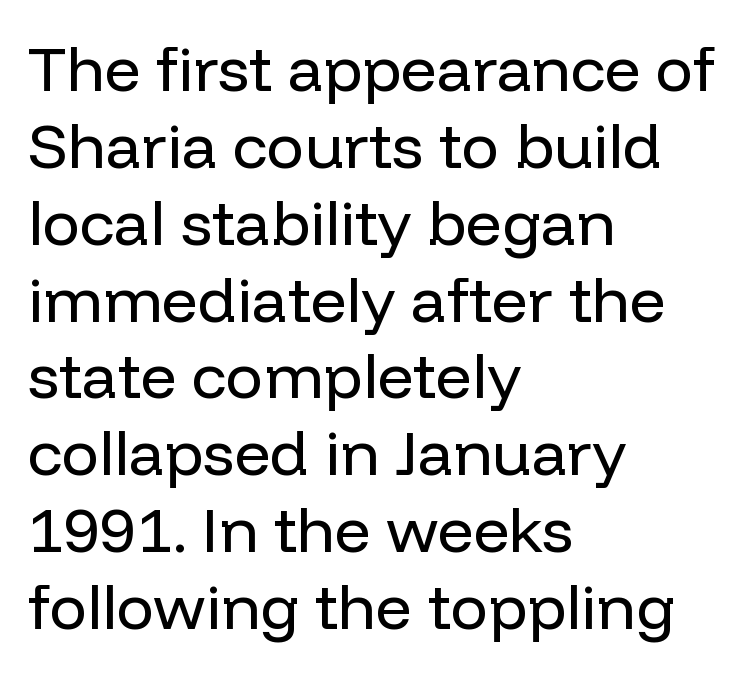
The image shows 63 px regular-weight sans-serif type, upright; set left-aligned, line spacing 1.22x, normal letter spacing, not underlined; low stroke contrast and a medium x-height.
